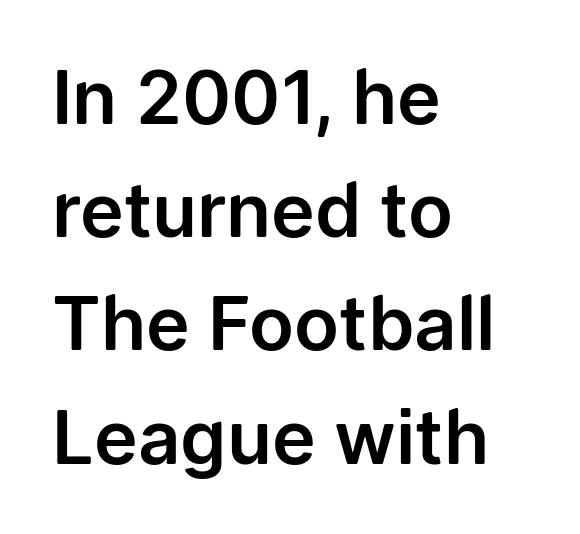
{"serif": "no", "italic": "no", "width": "normal", "stroke_contrast": "low", "x_height": "medium", "monospaced": "no", "underline": "no", "align": "left", "line_spacing": "normal", "line_spacing_ratio": 1.53, "letter_spacing": "normal", "letter_spacing_em": 0.0, "glyph_px": 74}
